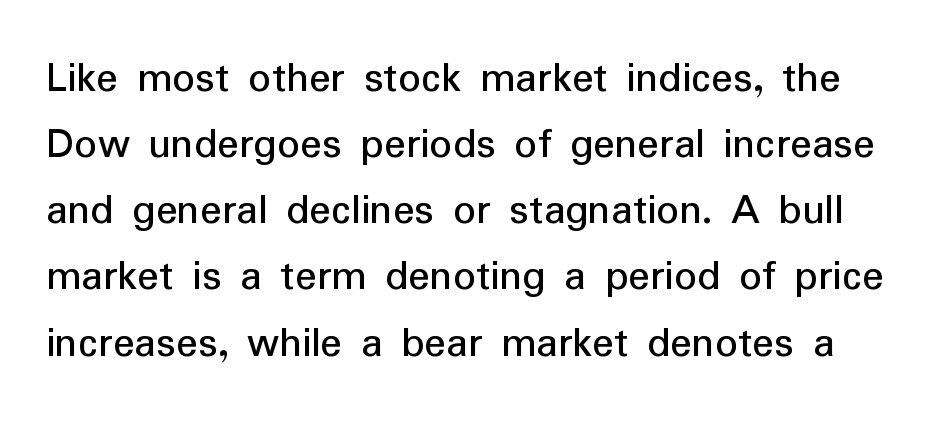
Baseline-to-baseline distance is the conventional proportion of letter height. You could not count columns in this text — the font is proportionally spaced. In terms of posture, this sample is upright. Compared with typical body copy, the letter spacing here is the same.
